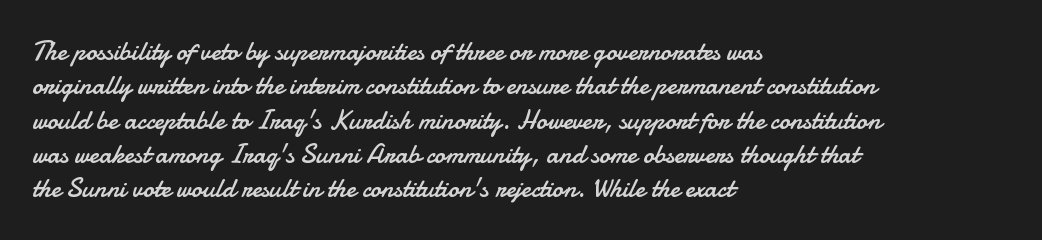
The letterforms sit at book weight or below. Honestly, the letter spacing is just normal — you wouldn't notice it. Unmarked baselines from the first word to the last. The text block is weighted toward the left margin, trailing off unevenly rightward. The designer left line spacing at the default.
